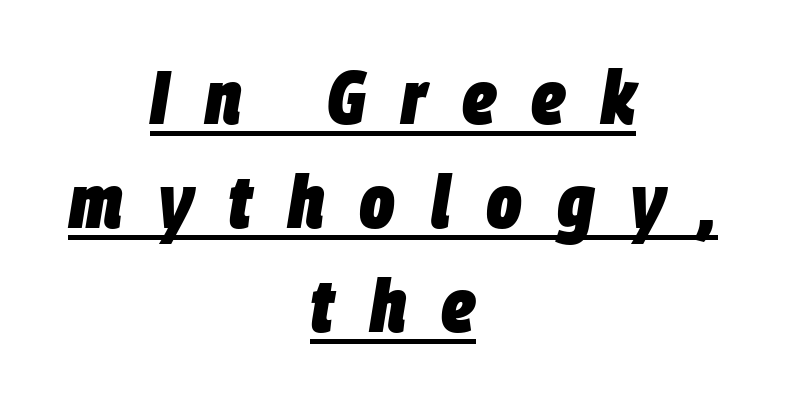
Compared with undecorated copy, this sample adds a rule below the words. Plenty of ink on the page — the face is bold. Line spacing here is normal. Note the varied advance widths — an 'i' is clearly narrower than an 'm'. These lines were composed using italics.
